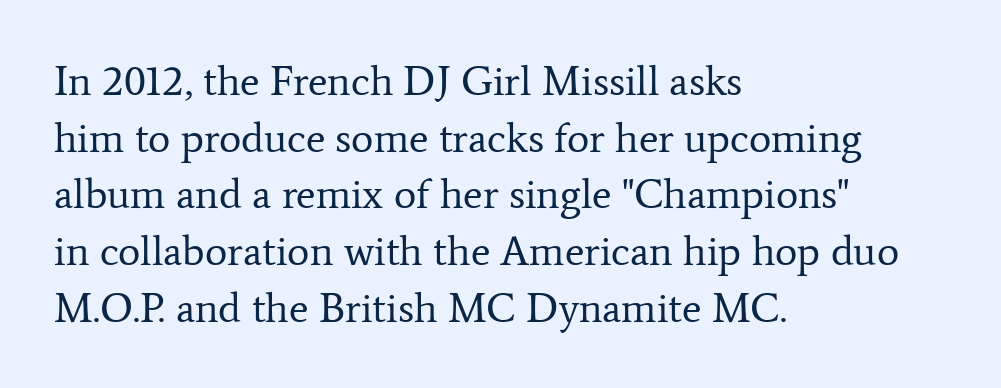
Think of a printed novel: that variable character pitch is what you see here. Observe the ordinary spacing: letters are neighbours, not strangers. Notice how descenders clear the ascenders below comfortably — that's standard leading. These glyphs show unthickened strokes, regular width or finer. The passage shown is typeset with a serif family. Notice how the stems are strictly vertical — no italics here.
